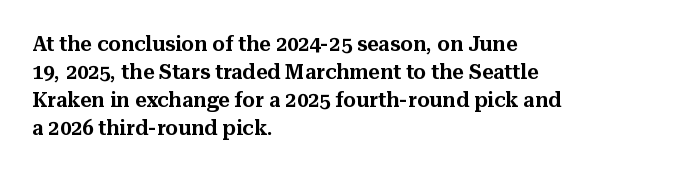
The image shows 20 px text type, upright; set left-aligned, normal line spacing (1.4x), normal letter spacing, not underlined.
